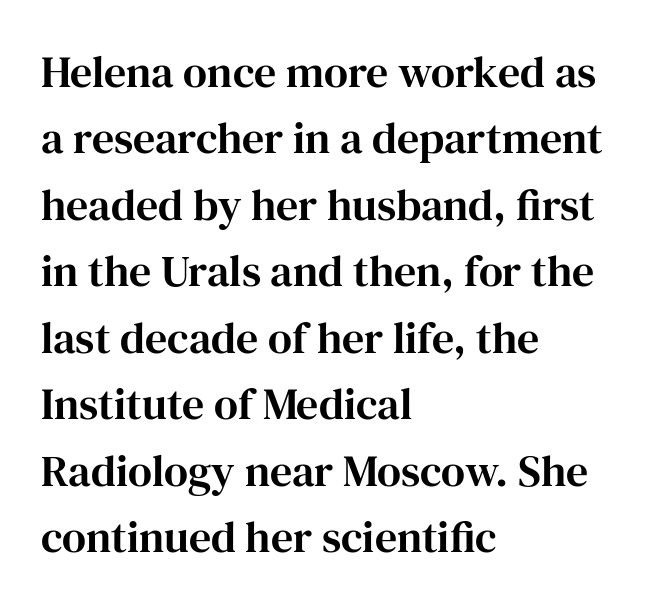
Q: Is the text italic (slanted)? A: No, it is upright.
Q: Is the typeface a serif or a sans-serif typeface? A: Serif.
Q: Is the text underlined? A: No.
Q: How is the paragraph aligned? A: Left-aligned.
Q: Is the spacing between letters normal or unusually wide? A: Normal.
Q: Is the spacing between lines tight, normal or loose? A: Normal.
Q: Width (condensed, normal, or wide)? A: Normal.
Q: Stroke contrast? A: High.
Q: x-height? A: Medium.
Q: Monospaced? A: No.
